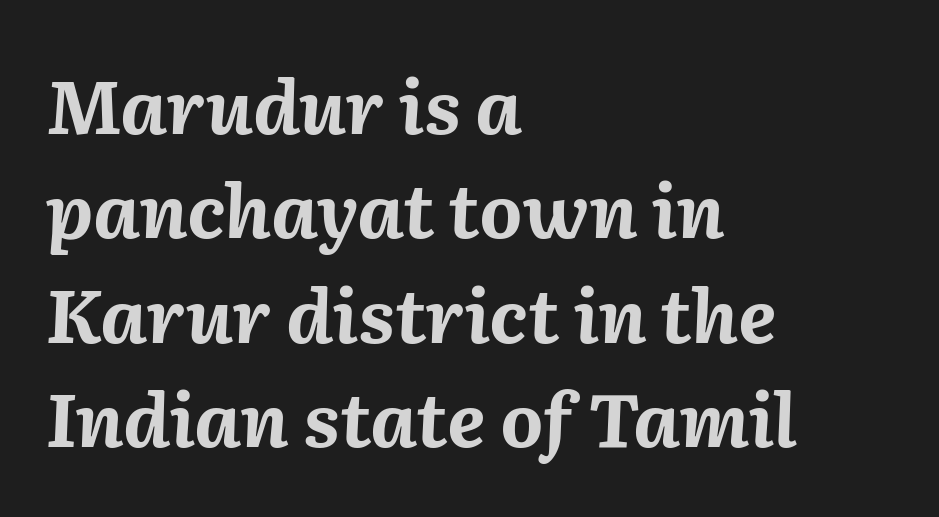
{"italic": "yes", "lean": "right", "slant_degrees": 2, "bold": "yes", "weight": "bold", "width": "normal", "stroke_contrast": "medium", "x_height": "medium", "monospaced": "no", "underline": "no", "align": "left", "line_spacing": "normal", "line_spacing_ratio": 1.41, "letter_spacing": "normal", "letter_spacing_em": 0.0, "glyph_px": 74}
